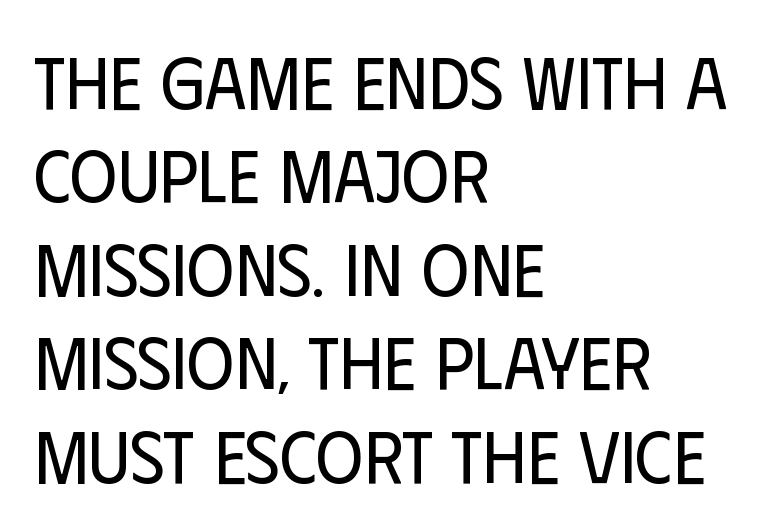
{"serif": "no", "italic": "no", "bold": "no", "weight": "regular", "width": "condensed", "stroke_contrast": "low", "x_height": "large", "monospaced": "no", "underline": "no", "align": "left", "line_spacing": "normal", "line_spacing_ratio": 1.28, "letter_spacing": "normal", "letter_spacing_em": 0.0, "glyph_px": 73}
